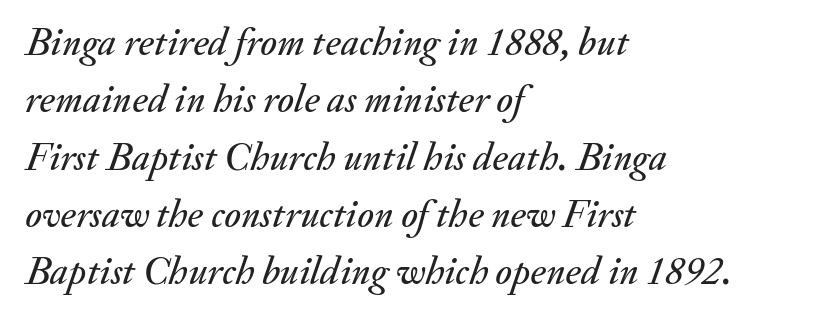
Leftover space on each line is placed entirely after the last word. It's the slanting kind of type. A bare baseline throughout the passage. Note the varied advance widths — an 'i' is clearly narrower than an 'm'.
